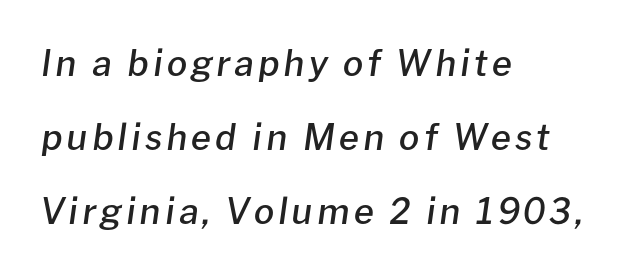
Q: Is the text bold? A: Semi-bold.
Q: Is the text italic (slanted)? A: Yes, it leans right by about 8 degrees.
Q: Is the text underlined? A: No.
Q: How is the paragraph aligned? A: Left-aligned.
Q: Is the spacing between lines tight, normal or loose? A: Loose.
Q: Width (condensed, normal, or wide)? A: Normal.
Q: Stroke contrast? A: Low.
Q: x-height? A: Medium.
Q: Monospaced? A: No.
